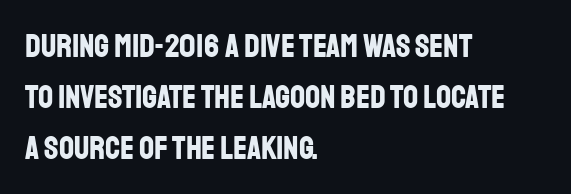
{"serif": "no", "italic": "no", "bold": "yes", "weight": "bold", "width": "condensed", "stroke_contrast": "low", "x_height": "large", "monospaced": "no", "underline": "no", "align": "left", "line_spacing": "normal", "line_spacing_ratio": 1.54, "letter_spacing": "normal", "letter_spacing_em": 0.0, "glyph_px": 33}
